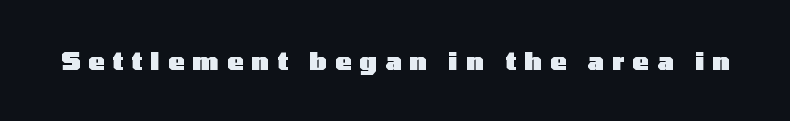
Q: Is the text bold? A: Yes.
Q: Is the text italic (slanted)? A: No, it is upright.
Q: Is the text underlined? A: No.
Q: Is the spacing between letters normal or unusually wide? A: Unusually wide.
